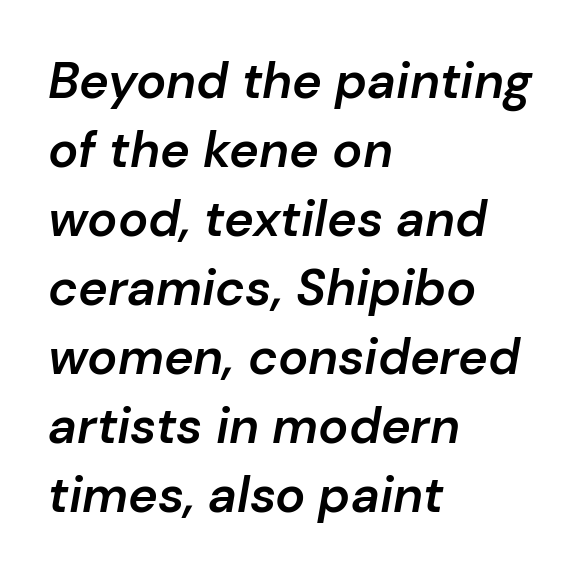
The image shows 50 px semibold type, italic (leaning right); set left-aligned, normal line spacing (1.38x), normal letter spacing, not underlined; low stroke contrast and a medium x-height.
